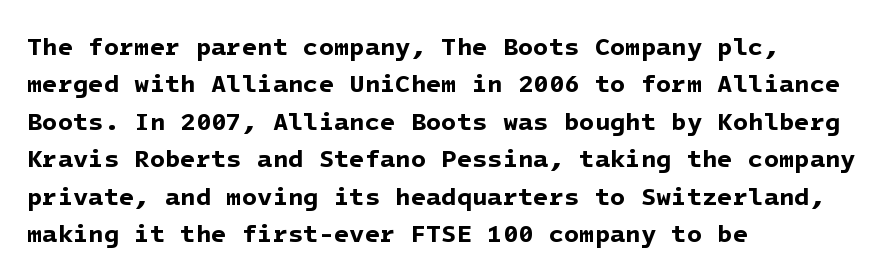
{"bold": "yes", "underline": "no", "align": "left", "line_spacing": "normal", "line_spacing_ratio": 1.5, "letter_spacing": "normal", "letter_spacing_em": 0.0, "glyph_px": 25}
